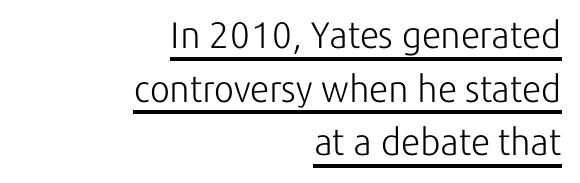
Looks like regular typesetting: each glyph gets only the width it needs. There is no visible air inserted between adjacent glyphs. Serifs: no, the terminals of the letterforms are clean. A typesetter would call this leading conventional body-copy spacing. In terms of posture, this sample is upright.
